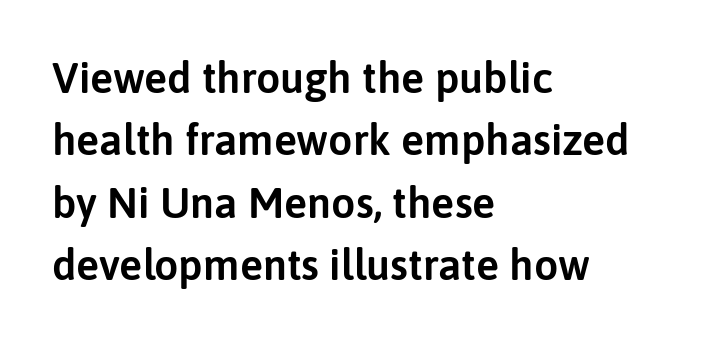
The image shows 43 px sans-serif type, upright; set left-aligned, normal line spacing (1.45x), normal letter spacing, not underlined; low stroke contrast and a medium x-height.
